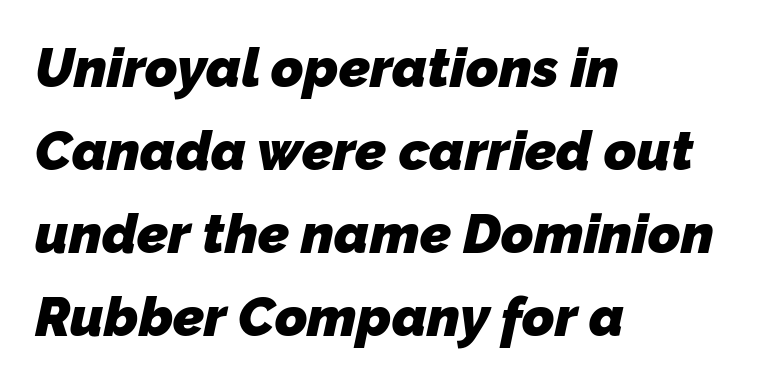
{"serif": "no", "bold": "yes", "weight": "heavy", "width": "normal", "stroke_contrast": "low", "x_height": "medium", "monospaced": "no", "underline": "no", "align": "left", "line_spacing": "normal", "line_spacing_ratio": 1.51, "letter_spacing": "normal", "letter_spacing_em": 0.0, "glyph_px": 55}
